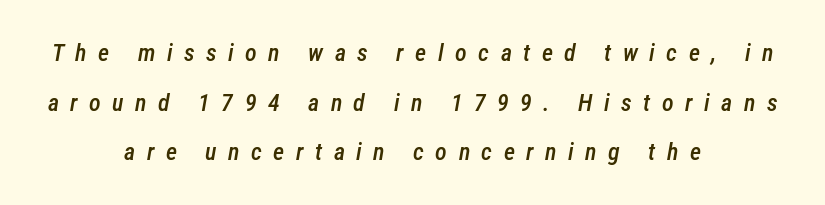
Q: Is the text bold? A: Semi-bold.
Q: Is the text italic (slanted)? A: Yes, it leans right by about 12 degrees.
Q: Is the text underlined? A: No.
Q: How is the paragraph aligned? A: Centered.
Q: Is the spacing between letters normal or unusually wide? A: Unusually wide.
Q: Is the spacing between lines tight, normal or loose? A: Loose.
